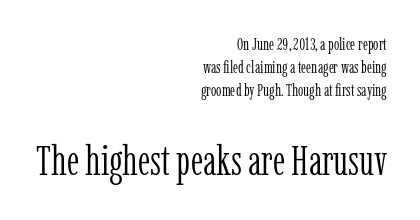
Characters remain perfectly vertical along every line. Think of a printed novel: that variable character pitch is what you see here. This reads as an unemphasized weight, regular at the heaviest. The letters sit at their default tracking, neither squeezed nor spread.
